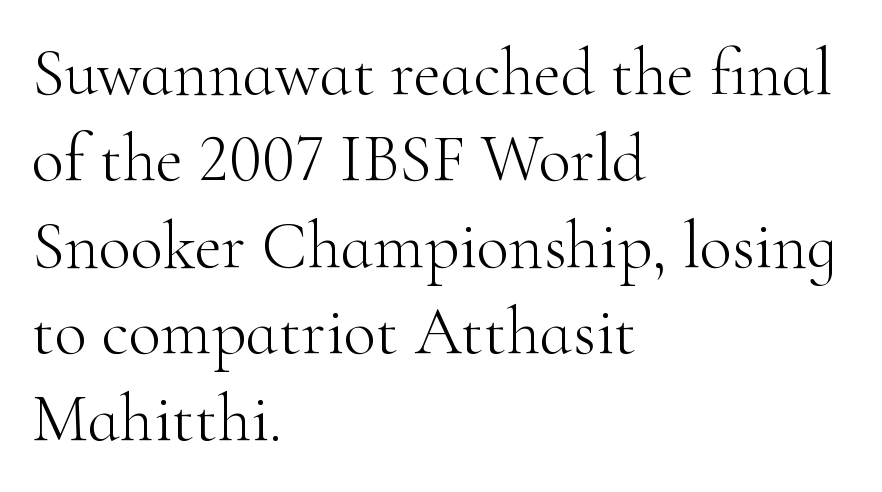
The image shows 67 px light serif type, upright; set left-aligned, normal line spacing (1.29x), normal letter spacing, not underlined; high stroke contrast and a small x-height.
